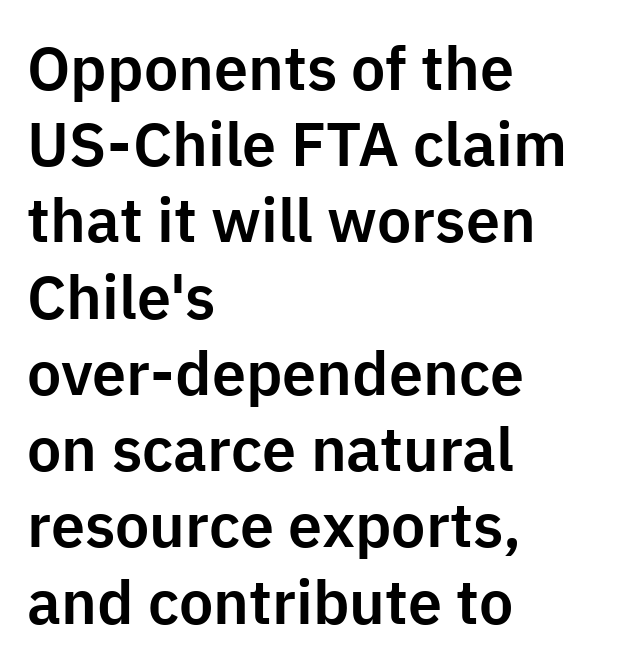
The image shows 61 px sans-serif type, upright; set left-aligned, normal line spacing (1.25x), normal letter spacing, not underlined; low stroke contrast and a medium x-height.
